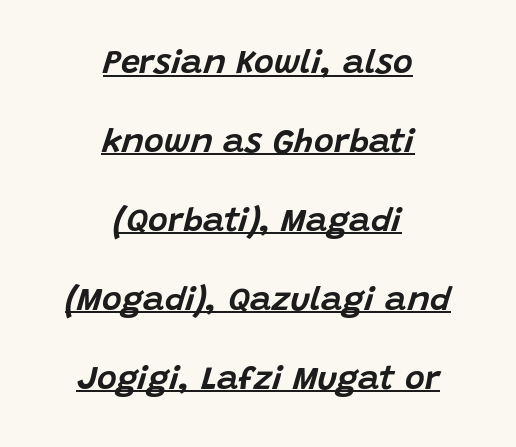
{"italic": "yes", "lean": "right", "slant_degrees": 15, "width": "normal", "stroke_contrast": "low", "x_height": "large", "monospaced": "no", "underline": "yes", "align": "center", "line_spacing": "loose", "line_spacing_ratio": 2.32, "letter_spacing": "normal", "letter_spacing_em": 0.0, "glyph_px": 34}
